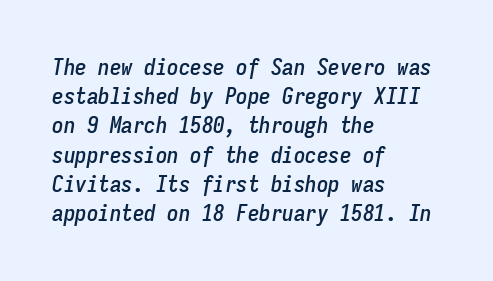
The image shows 23 px text type, italic (leaning right); set left-aligned, normal line spacing (1.27x), normal letter spacing, not underlined.
